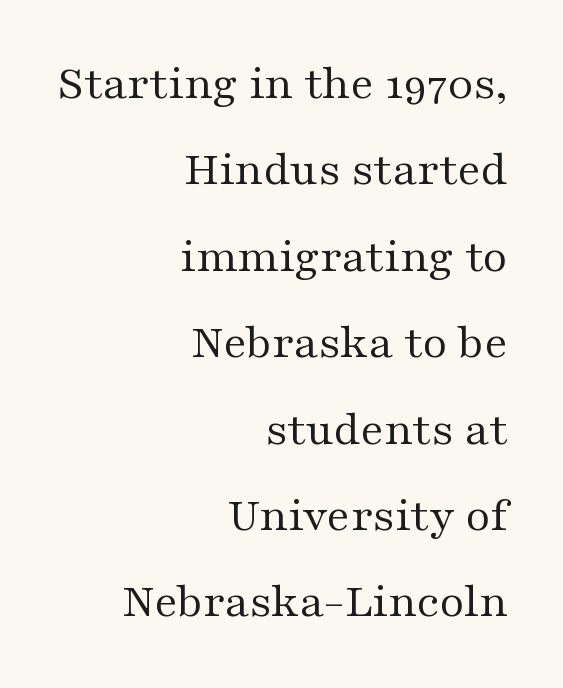
You could call the tracking neutral — neither tight nor loose. A quiet, ordinary-to-light weight characterises the typeface. Posture: vertical. This sample has the flowing, uneven cadence of proportional lettering. The passage shown is typeset with a serif family.
